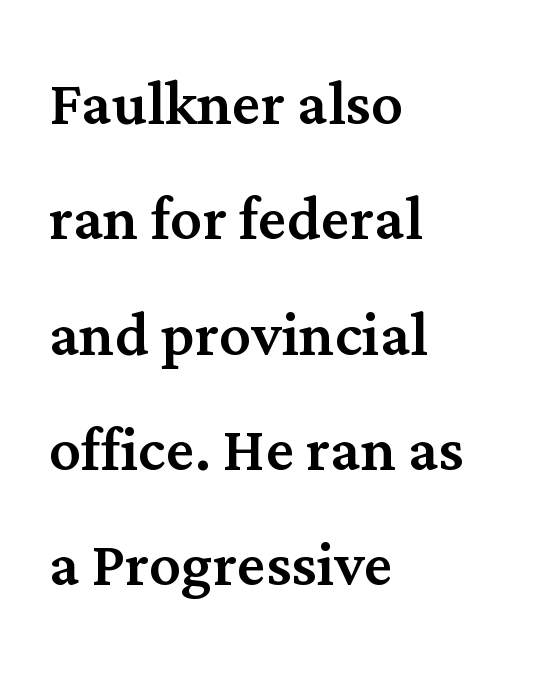
The image shows 79 px serif type, upright; set left-aligned, normal line spacing (1.46x), normal letter spacing, not underlined; medium stroke contrast and a medium x-height.
